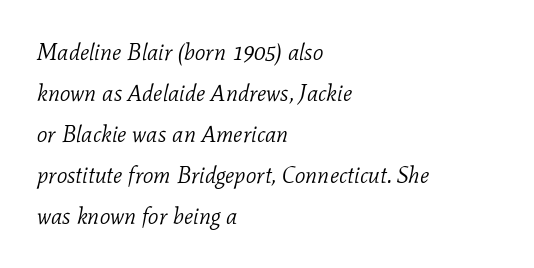
Q: Is the text bold? A: No.
Q: Is the text italic (slanted)? A: Yes, it leans right by about 11 degrees.
Q: Is the text underlined? A: No.
Q: How is the paragraph aligned? A: Left-aligned.
Q: Is the spacing between letters normal or unusually wide? A: Normal.
